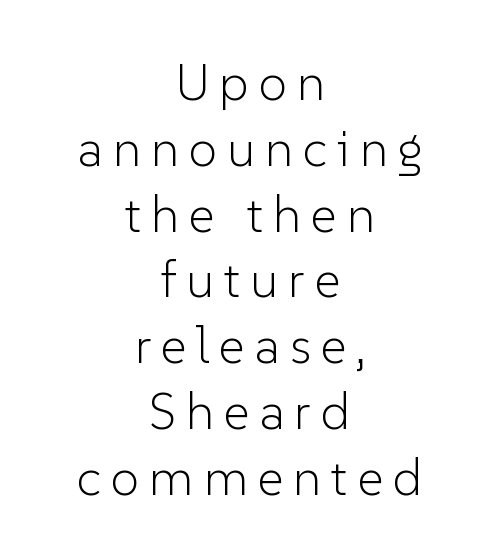
The image shows 51 px light sans-serif type, upright; set centered, normal line spacing (1.29x), not underlined; low stroke contrast and a medium x-height.
